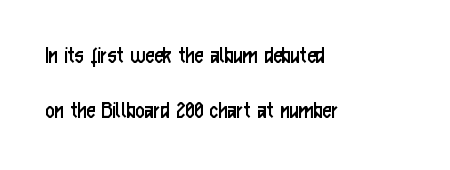
This sample uses an upright cut, with every glyph sitting square on the baseline. The space between consecutive lines is lavish. All the whitespace from short lines collects on the right. The passage shown has conventional tracking throughout.
